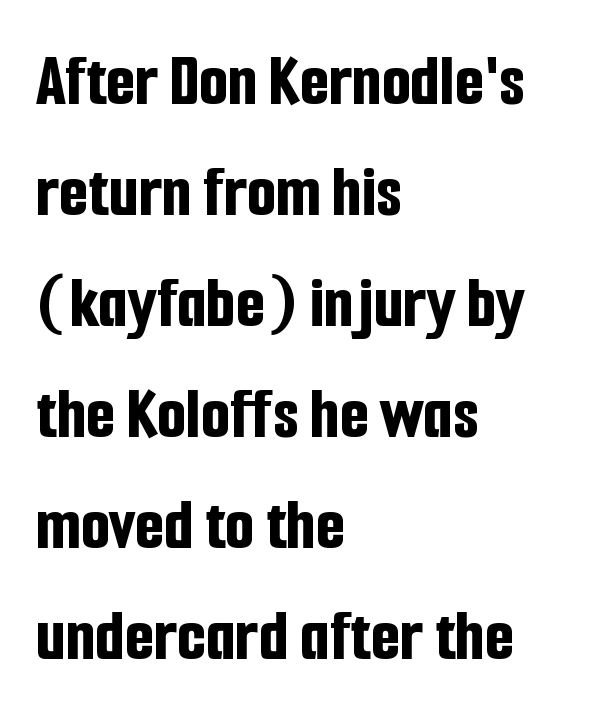
{"serif": "no", "italic": "no", "bold": "yes", "weight": "bold", "width": "condensed", "stroke_contrast": "low", "x_height": "medium", "monospaced": "no", "underline": "no", "align": "left", "line_spacing": "normal", "line_spacing_ratio": 1.48, "letter_spacing": "normal", "letter_spacing_em": 0.0, "glyph_px": 75}
